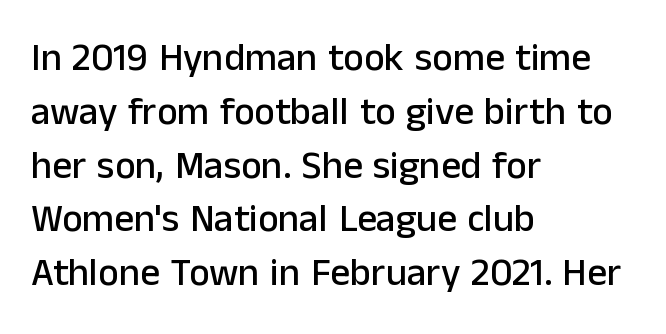
{"serif": "no", "italic": "no", "width": "normal", "stroke_contrast": "low", "x_height": "medium", "monospaced": "no", "underline": "no", "align": "left", "line_spacing": "normal", "line_spacing_ratio": 1.38, "letter_spacing": "normal", "letter_spacing_em": 0.0, "glyph_px": 39}
